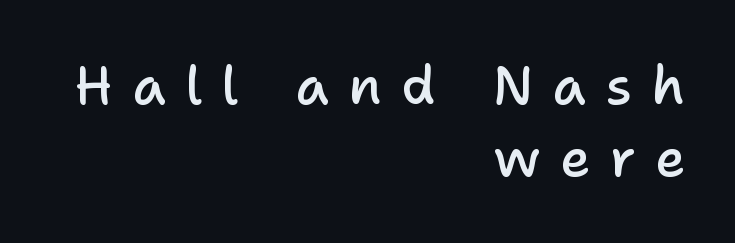
Is this a fixed-width face? No — the glyphs have proportional, varying widths. Descender tails drop into unmarked territory. The characters look somewhat weighty, a semibold short of true bold. The characters display no serif detailing; their extremities are plain. Typeset ragged left — the right edge is the straight one. The lettering stays uniformly vertical, giving the passage a roman look.
